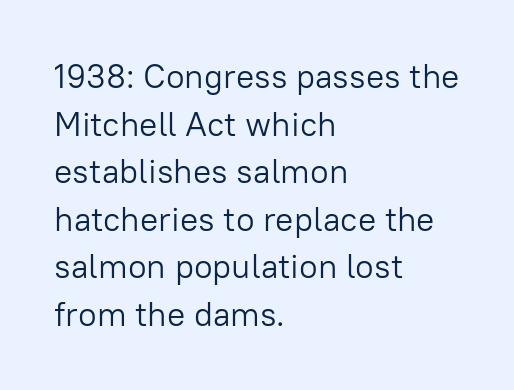
This sample uses plain, unmodified letter spacing. Regular leading. The lettering stays uniformly vertical, giving the passage a roman look. Is this a heavy cut? Hardly; it is regular or lighter. Each line starts at the same left margin while the right side varies.
